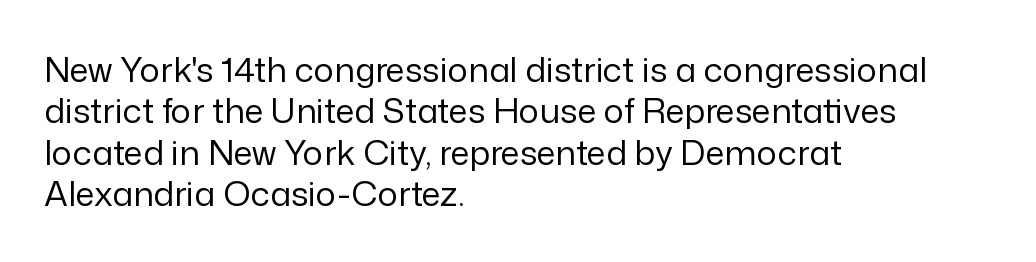
The image shows 34 px regular-weight sans-serif type, upright; set left-aligned, line spacing 1.22x, normal letter spacing, not underlined; low stroke contrast and a medium x-height.
